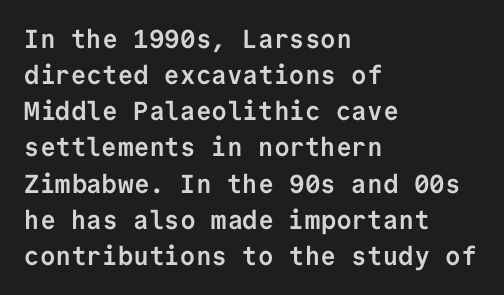
Clear beneath every line of the passage. The typography opts for an upright posture over an oblique one. Evenly set lines give the paragraph a standard silhouette. Standard letterfit; no display-style spreading of the glyphs. The compositor pushed each line to the left boundary.
